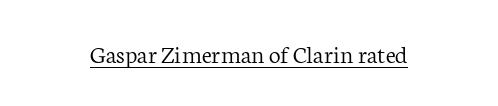
Honestly, the letter spacing is just normal — you wouldn't notice it. Compared with undecorated copy, this sample adds a rule below the words. The font is comparable to plain body text, perhaps lighter. Casual observation: everything's sitting right in the middle. Every stem runs plumb, perpendicular to the baseline.
